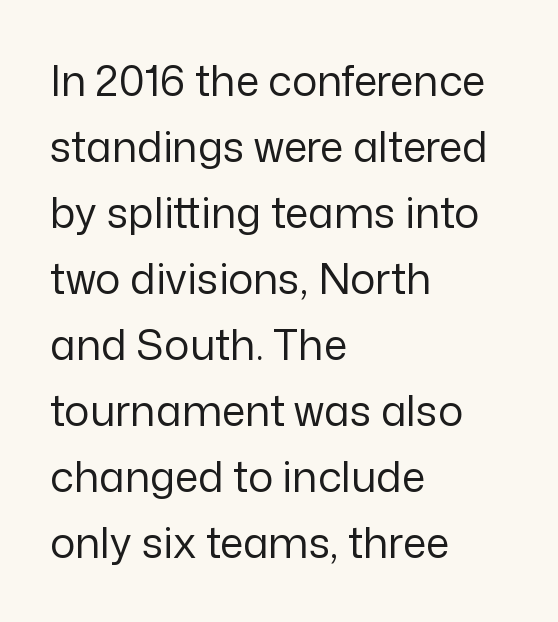
In terms of leading, this rendering sits right in the middle. Which margin do the lines hug? The left one — the right edge is uneven. Inter-character spacing is left at the font's built-in metrics. Vertical strokes here are truly vertical. The zone under the glyphs is completely vacant. Vertical stems look standard width or narrower in stroke.
